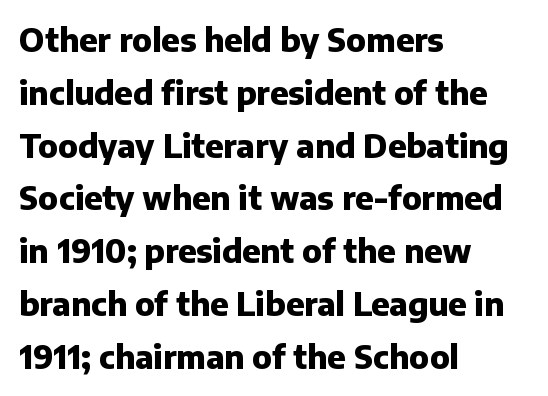
Q: Is the text bold? A: Yes.
Q: Is the text italic (slanted)? A: No, it is upright.
Q: Is the typeface a serif or a sans-serif typeface? A: Sans-serif.
Q: Is the text underlined? A: No.
Q: How is the paragraph aligned? A: Left-aligned.
Q: Is the spacing between letters normal or unusually wide? A: Normal.
Q: Is the spacing between lines tight, normal or loose? A: Normal.
Q: Width (condensed, normal, or wide)? A: Normal.
Q: Stroke contrast? A: Low.
Q: x-height? A: Medium.
Q: Monospaced? A: No.
